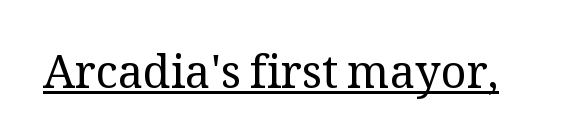
A typographer would call this underscored text. The typeface has the unassuming heft of standard copy or less. A serif font was chosen for this passage. Each letter keeps its own natural width here, so spacing adapts to shape. Short note: letters normally spaced. A roman cut, with each character standing at attention.
